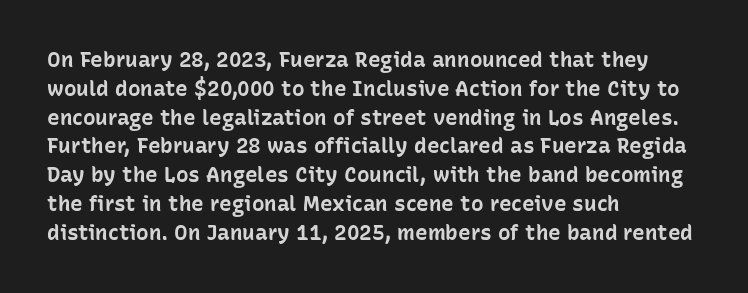
{"italic": "no", "bold": "yes", "underline": "no", "align": "left", "line_spacing": "normal", "line_spacing_ratio": 1.37, "letter_spacing": "normal", "letter_spacing_em": 0.0, "glyph_px": 21}
